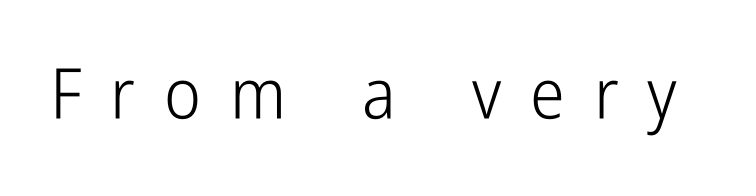
Q: Is the text bold? A: No.
Q: Is the text italic (slanted)? A: No, it is upright.
Q: Is the typeface a serif or a sans-serif typeface? A: Sans-serif.
Q: Is the text underlined? A: No.
Q: Is the spacing between letters normal or unusually wide? A: Unusually wide.
Q: Width (condensed, normal, or wide)? A: Condensed.
Q: Stroke contrast? A: Low.
Q: x-height? A: Medium.
Q: Monospaced? A: No.
